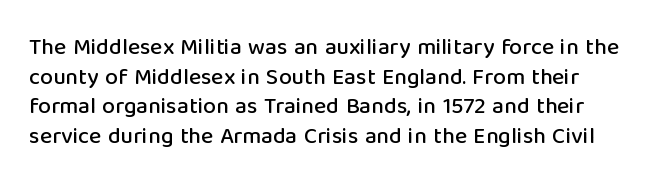
{"italic": "no", "underline": "no", "line_spacing": "normal", "line_spacing_ratio": 1.29, "letter_spacing": "normal", "letter_spacing_em": 0.0, "glyph_px": 23}
